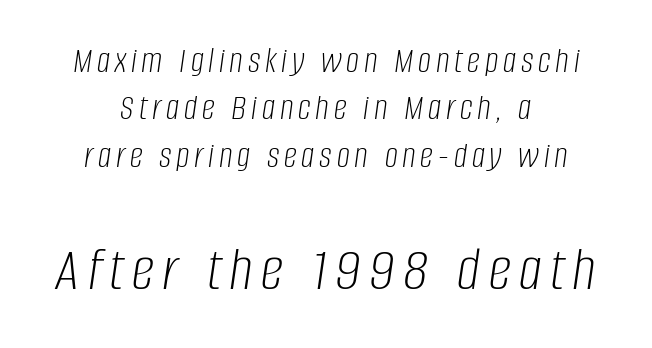
The later block is typeset at a bigger size than the earlier block. The glyphs look as if they've been sheared to an angle. Unbolded letterforms with no extra heft. The whitespace from short lines is split evenly between both sides. Compared with typical paragraphs, the rows here are spaced about the same.
